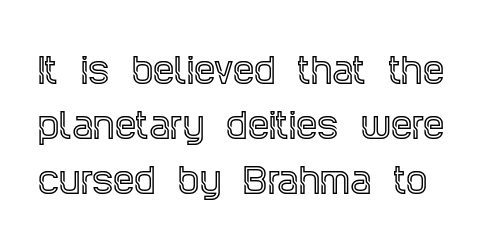
The lettering holds an erect, upright posture throughout. Tracking here is standard; glyphs follow each other at the usual distance. To sum up the face: it has serifs. Proportional: the letters do not fall into vertical columns. Type without underlining. Is there much room between lines? A standard amount, neither cramped nor airy.
